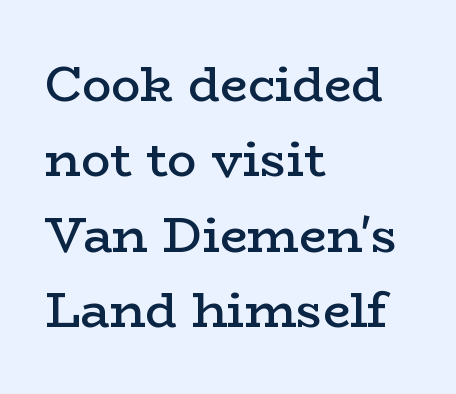
When letters stand straight like this, we call the style roman or upright. Plain, unruled lines of type. These lines sit exactly where default settings would place them. Characters follow at the spacing the type designer built in.
